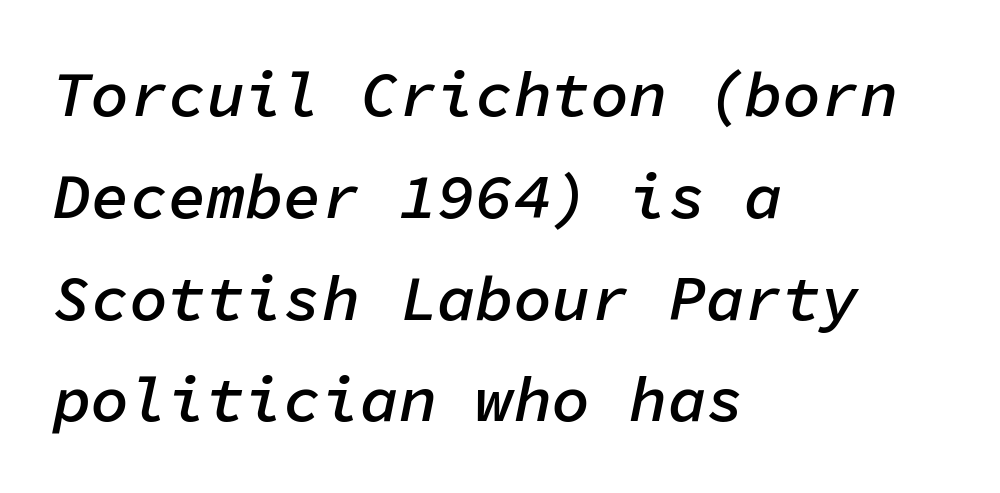
The image shows 64 px semibold type, italic (leaning right), monospaced; set left-aligned, normal line spacing (1.59x), normal letter spacing, not underlined; low stroke contrast and a medium x-height.
